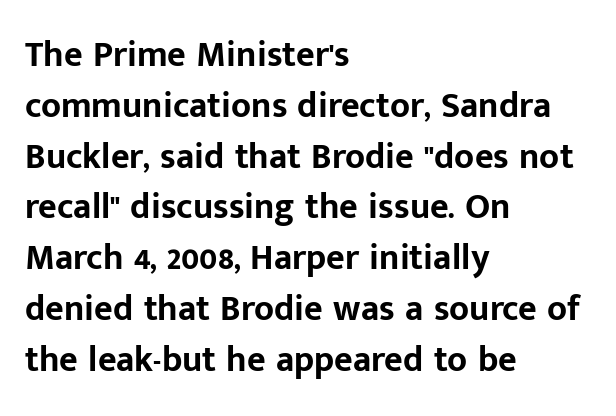
Look at the bottom of the vertical strokes: they stop flat, with no serifs. Rendered with straight, roman letterforms. The gap between lines stays unmarked. What weight is shown? A full bold with thick strokes. Summary of vertical rhythm: regular, with standard interline spacing. Spacing verdict: proportional, widths tailored to each character.
